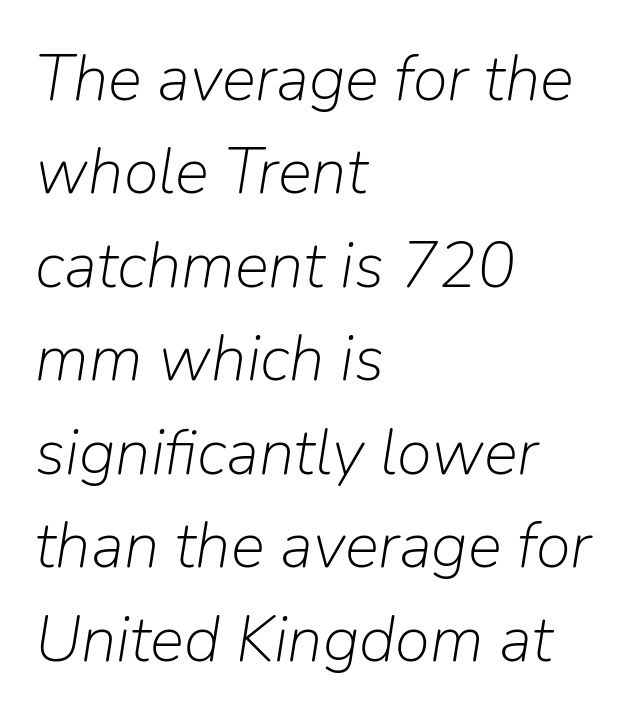
The image shows 64 px light type, italic (leaning right); set left-aligned, normal line spacing (1.46x), normal letter spacing, not underlined; low stroke contrast and a medium x-height.
